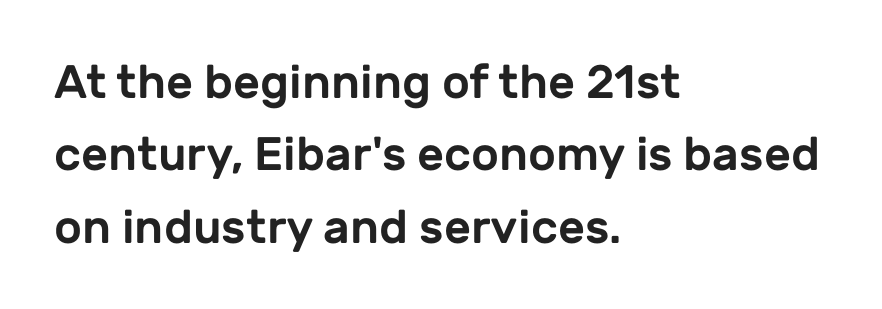
The image shows 47 px sans-serif type, upright; set left-aligned, normal line spacing (1.54x), normal letter spacing, not underlined; low stroke contrast and a medium x-height.
